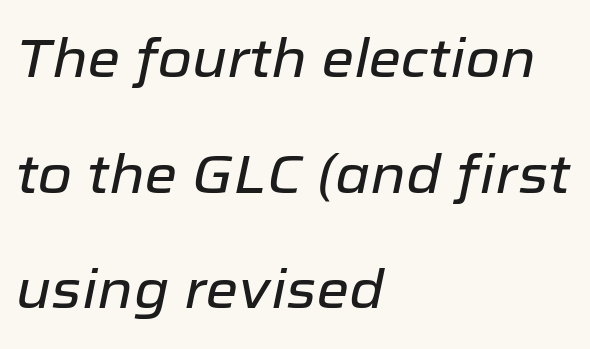
{"italic": "yes", "lean": "right", "slant_degrees": 12, "width": "normal", "stroke_contrast": "low", "x_height": "medium", "monospaced": "no", "underline": "no", "align": "left", "line_spacing": "loose", "line_spacing_ratio": 2.18, "letter_spacing": "normal", "letter_spacing_em": 0.0, "glyph_px": 53}
